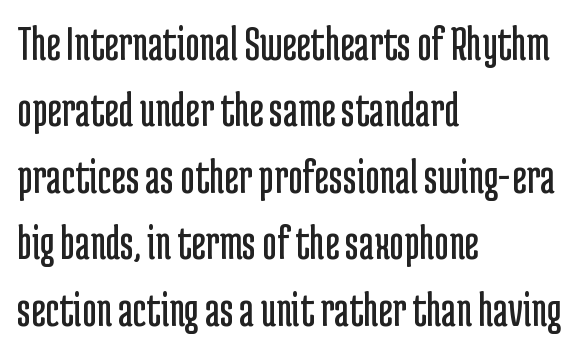
Q: Is the text bold? A: No.
Q: Is the text italic (slanted)? A: No, it is upright.
Q: Is the typeface a serif or a sans-serif typeface? A: Sans-serif.
Q: Is the text underlined? A: No.
Q: How is the paragraph aligned? A: Left-aligned.
Q: Is the spacing between letters normal or unusually wide? A: Normal.
Q: Is the spacing between lines tight, normal or loose? A: Normal.
Q: Width (condensed, normal, or wide)? A: Condensed.
Q: Stroke contrast? A: Low.
Q: x-height? A: Medium.
Q: Monospaced? A: No.
